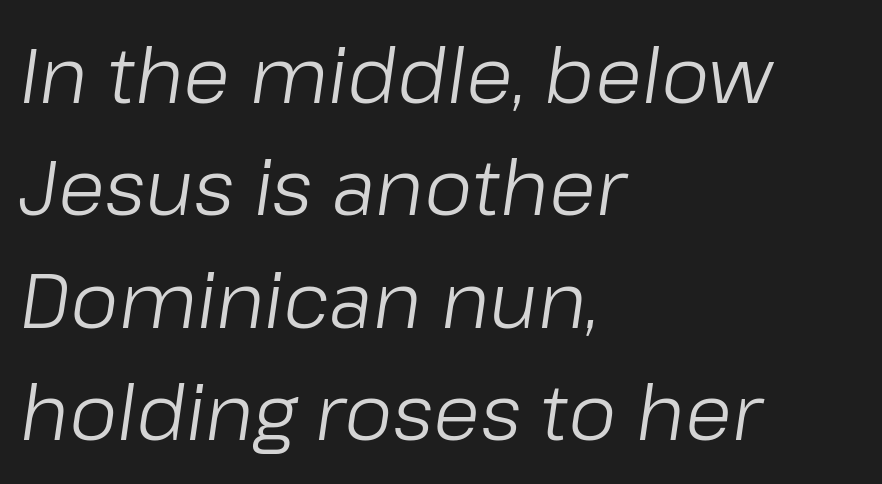
{"italic": "yes", "lean": "right", "slant_degrees": 8, "bold": "no", "weight": "light", "width": "normal", "stroke_contrast": "low", "x_height": "medium", "monospaced": "no", "underline": "no", "align": "left", "line_spacing": "normal", "line_spacing_ratio": 1.46, "letter_spacing": "normal", "letter_spacing_em": 0.0, "glyph_px": 77}
